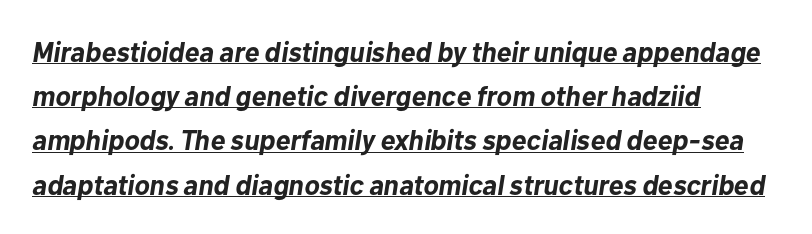
You'd pick this weight for a headline — it's a proper bold. Is the letter spacing exaggerated? No — it looks like the ordinary default. Note the varied advance widths — an 'i' is clearly narrower than an 'm'. The axis of the letterforms is tilted away from vertical. Honestly, the underline is the first thing you notice here. The setting favours the left margin, as ordinary paragraphs usually do.
